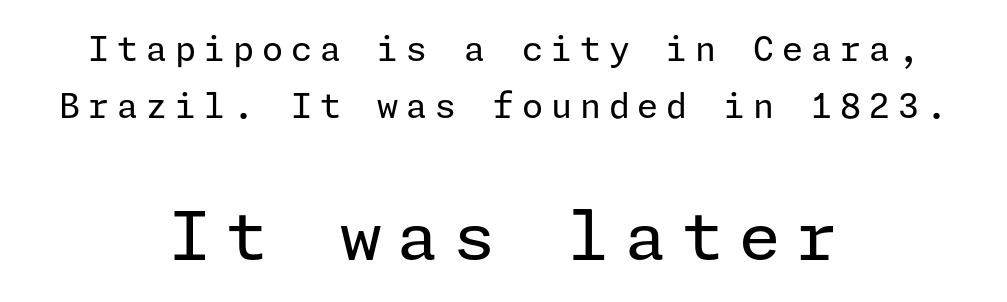
The rendering inserts visible extra space after every character. The words here are not underlined. Reading down the column, the eye jumps a familiar distance to each next line. In terms of posture, this sample is upright. This layout puts the modest block above and the oversized block below.
